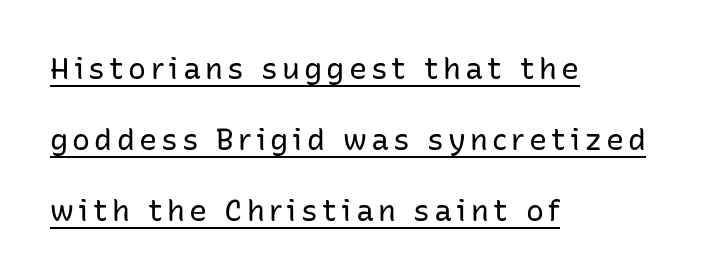
Q: Is the text bold? A: No.
Q: Is the text italic (slanted)? A: No, it is upright.
Q: Is the typeface a serif or a sans-serif typeface? A: Sans-serif.
Q: Is the text underlined? A: Yes.
Q: How is the paragraph aligned? A: Left-aligned.
Q: Is the spacing between lines tight, normal or loose? A: Loose.
Q: Width (condensed, normal, or wide)? A: Normal.
Q: Stroke contrast? A: Low.
Q: x-height? A: Medium.
Q: Monospaced? A: No.
